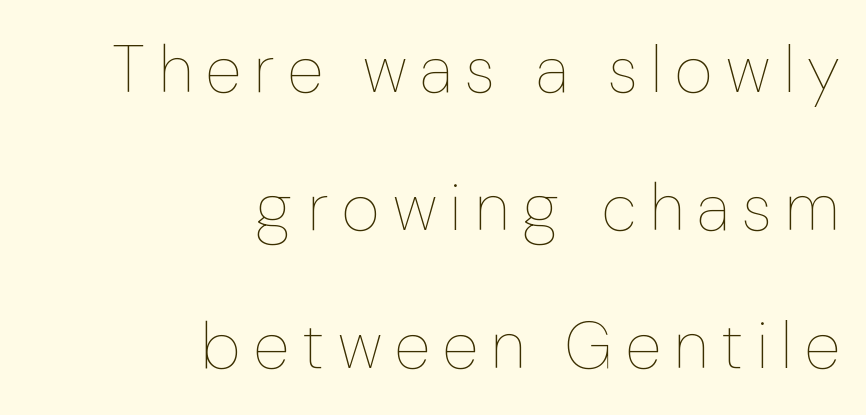
{"italic": "no", "bold": "no", "weight": "thin", "width": "normal", "stroke_contrast": "low", "x_height": "medium", "monospaced": "no", "underline": "no", "align": "right", "line_spacing": "loose", "line_spacing_ratio": 2.09, "letter_spacing": "wide", "letter_spacing_em": 0.2, "glyph_px": 66}
